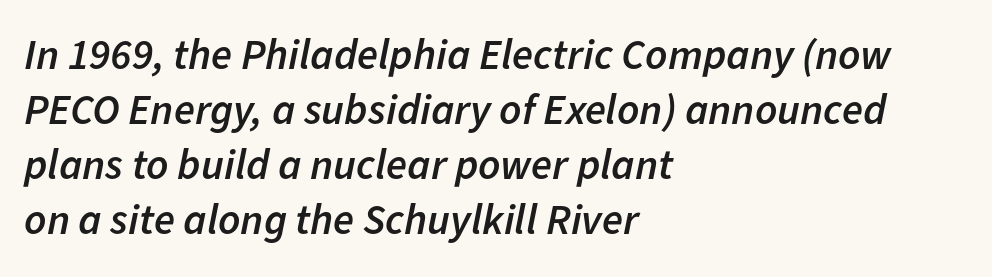
Anything drawn beneath the words? Only blank space. Character widths vary here, with narrow letters taking less room than wide ones. Moderately thickened strokes mark this as semibold type. Italic? Definitely — the glyphs are oblique. This sample is left-justified, so line endings fall wherever the words run out.
